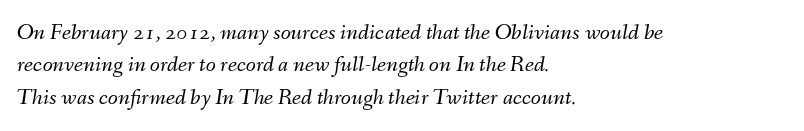
The passage is arranged the way most books set body copy — flush left. In terms of leading, this rendering sits right in the middle. What stands out about the letter spacing? Nothing — it is the standard amount. Letters rest on an invisible, unmarked baseline.
